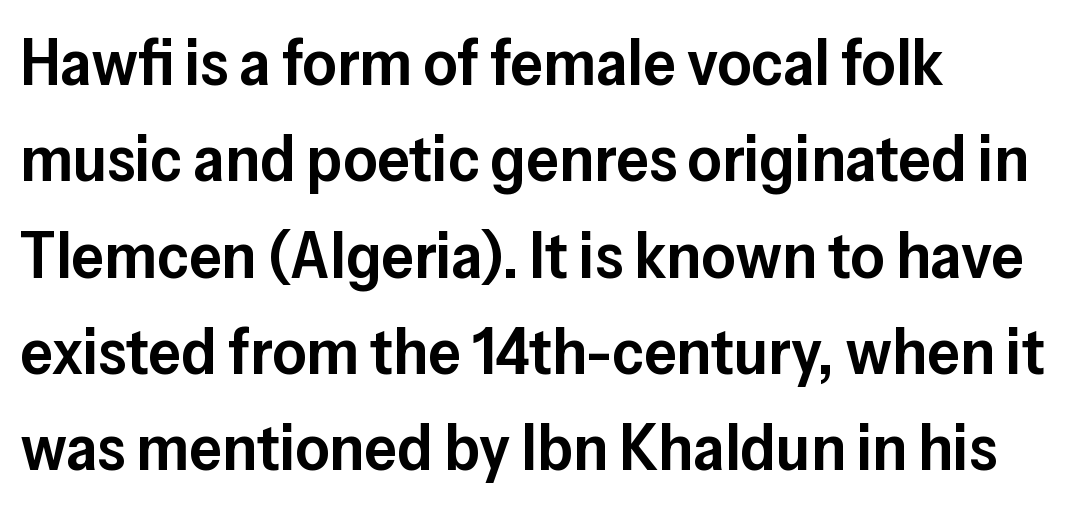
The type family on display is of the sans-serif kind. The rows are spaced the way most documents space them. On the weight axis this lands at semibold, roughly 600. The letters sit at their default tracking, neither squeezed nor spread.
